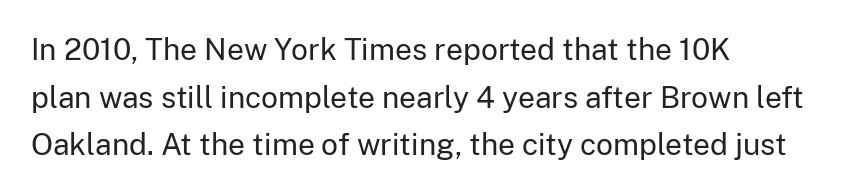
The image shows 30 px regular-weight sans-serif type, upright; set left-aligned, normal line spacing (1.59x), normal letter spacing, not underlined; low stroke contrast and a medium x-height.
